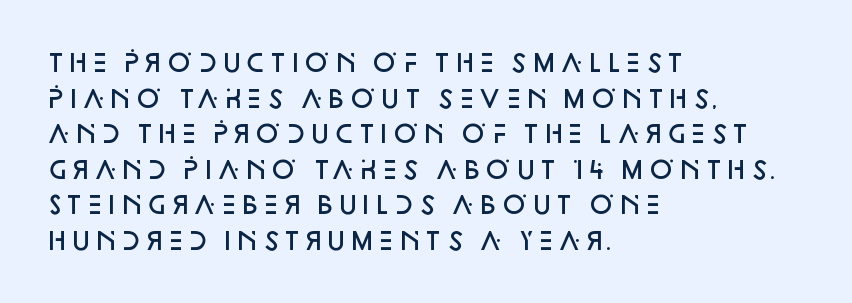
A semibold gives these letters moderate extra thickness, short of bold. Line spacing here is normal. Short note: letters normally spaced. Designer's note — italics off, roman on. A clean baseline with only descenders dipping below it. Line beginnings align vertically; line endings do not.
